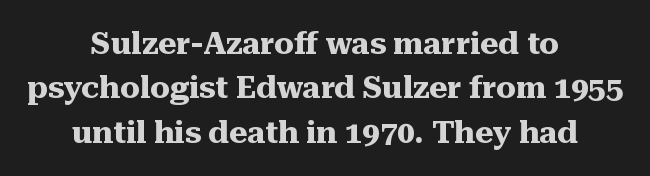
Q: Is the text bold? A: Yes.
Q: Is the text italic (slanted)? A: No, it is upright.
Q: Is the typeface a serif or a sans-serif typeface? A: Serif.
Q: Is the text underlined? A: No.
Q: How is the paragraph aligned? A: Centered.
Q: Is the spacing between letters normal or unusually wide? A: Normal.
Q: Is the spacing between lines tight, normal or loose? A: Normal.
Q: Width (condensed, normal, or wide)? A: Normal.
Q: Stroke contrast? A: Medium.
Q: x-height? A: Medium.
Q: Monospaced? A: No.
